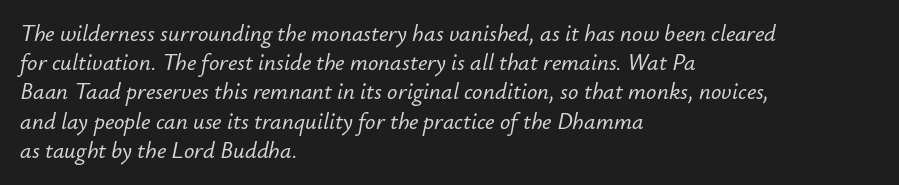
{"italic": "yes", "lean": "right", "slant_degrees": 12, "underline": "no", "align": "left", "line_spacing": "normal", "line_spacing_ratio": 1.27, "letter_spacing": "normal", "letter_spacing_em": 0.0, "glyph_px": 23}
